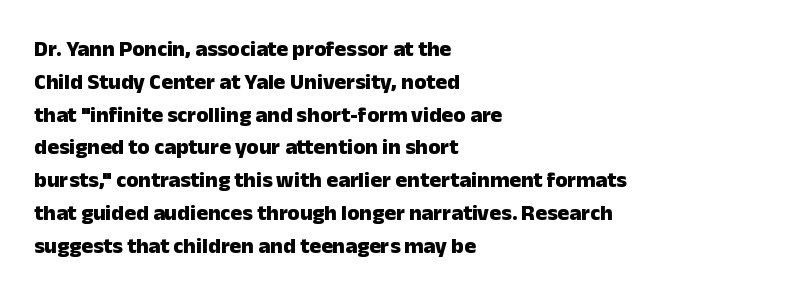
The image shows 22 px bold type, upright; set left-aligned, normal line spacing (1.49x), normal letter spacing, not underlined.
